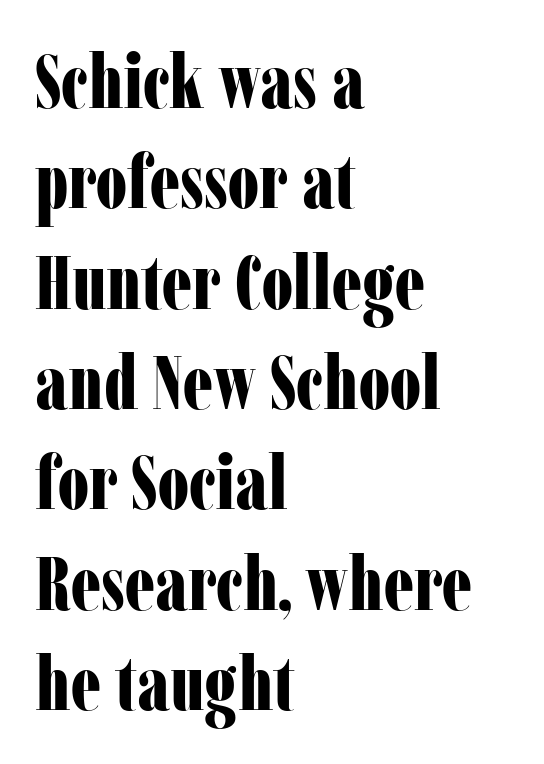
Q: Is the text bold? A: Yes.
Q: Is the text italic (slanted)? A: No, it is upright.
Q: Is the typeface a serif or a sans-serif typeface? A: Serif.
Q: Is the text underlined? A: No.
Q: How is the paragraph aligned? A: Left-aligned.
Q: Is the spacing between letters normal or unusually wide? A: Normal.
Q: Is the spacing between lines tight, normal or loose? A: Normal.
Q: Width (condensed, normal, or wide)? A: Condensed.
Q: Stroke contrast? A: Low.
Q: x-height? A: Medium.
Q: Monospaced? A: No.
